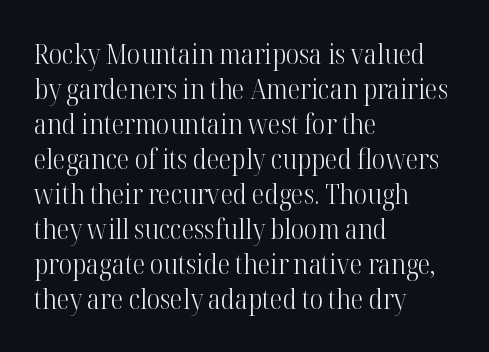
The image shows 28 px light, condensed serif type, upright; set left-aligned, normal line spacing (1.25x), normal letter spacing, not underlined; high stroke contrast and a medium x-height.
